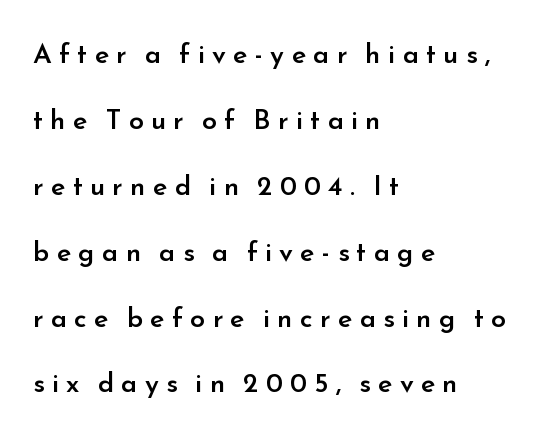
You could fit nearly another row in the gap between these rows. Typesetter's note: demi weight, one step under bold. Layout note: lines flush left. Tracking here is generous; glyphs stand well apart from one another.
